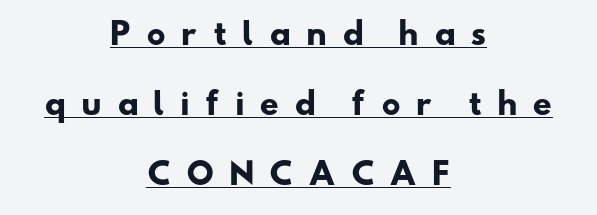
The image shows 30 px heavy, wide sans-serif type; set centered, loose line spacing (2.34x), unusually wide letter spacing (+0.49 em), underlined; low stroke contrast and a small x-height.
